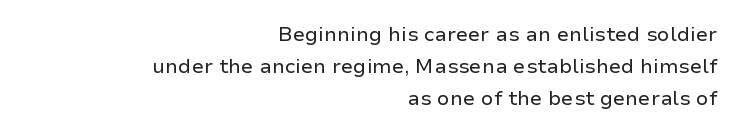
There is no visible air inserted between adjacent glyphs. The letters stand straight up with perfectly vertical stems. In terms of leading, this rendering sits right in the middle. Nobody drew a line under any word here. The typeface has the unassuming heft of standard copy or less.
